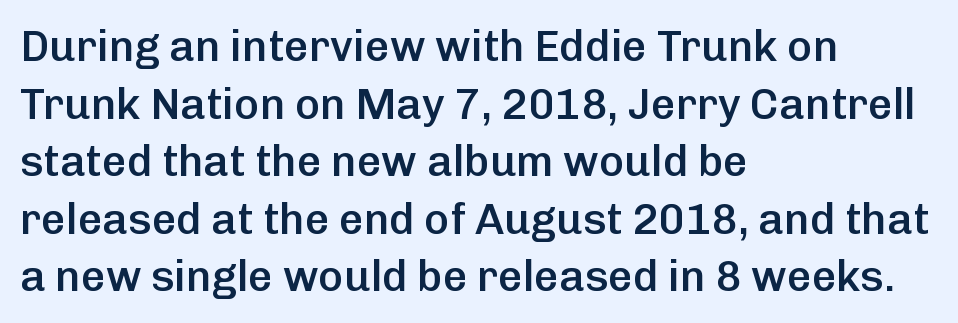
Q: Is the text bold? A: Semi-bold.
Q: Is the text italic (slanted)? A: No, it is upright.
Q: Is the typeface a serif or a sans-serif typeface? A: Sans-serif.
Q: Is the text underlined? A: No.
Q: How is the paragraph aligned? A: Left-aligned.
Q: Is the spacing between letters normal or unusually wide? A: Normal.
Q: Is the spacing between lines tight, normal or loose? A: Normal.
Q: Width (condensed, normal, or wide)? A: Normal.
Q: Stroke contrast? A: Low.
Q: x-height? A: Medium.
Q: Monospaced? A: No.
